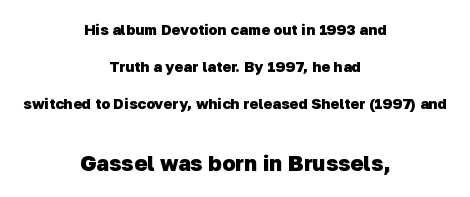
{"bold": "yes", "underline": "no", "align": "center", "line_spacing": "loose", "line_spacing_ratio": 2.48, "letter_spacing": "normal", "letter_spacing_em": 0.0, "larger_block": "second", "size_ratio": 1.47, "glyph_px": 22}
